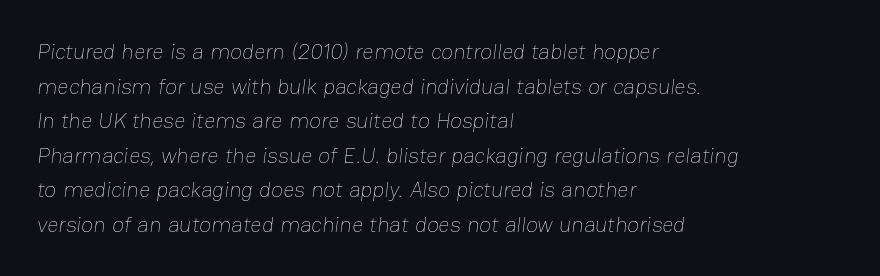
The image shows 22 px text type; set left-aligned, normal line spacing (1.57x), normal letter spacing, not underlined.
